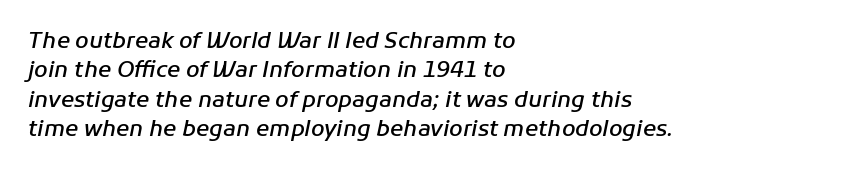
The baseline area is clear. The face used here has a pronounced slope to its letters. The lines are quadded left. Leading matches the norm, producing a regular column. Semibold letterforms, between regular and bold.
